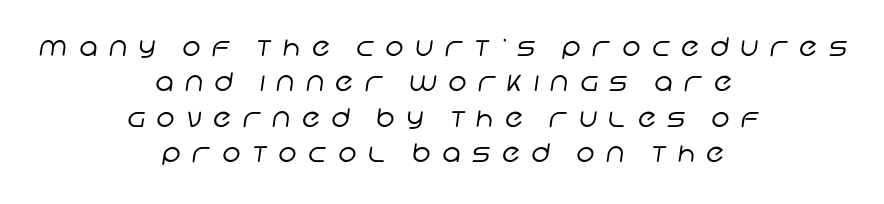
Q: Is the text bold? A: No.
Q: Is the text underlined? A: No.
Q: How is the paragraph aligned? A: Centered.
Q: Is the spacing between letters normal or unusually wide? A: Unusually wide.
Q: Is the spacing between lines tight, normal or loose? A: Normal.
